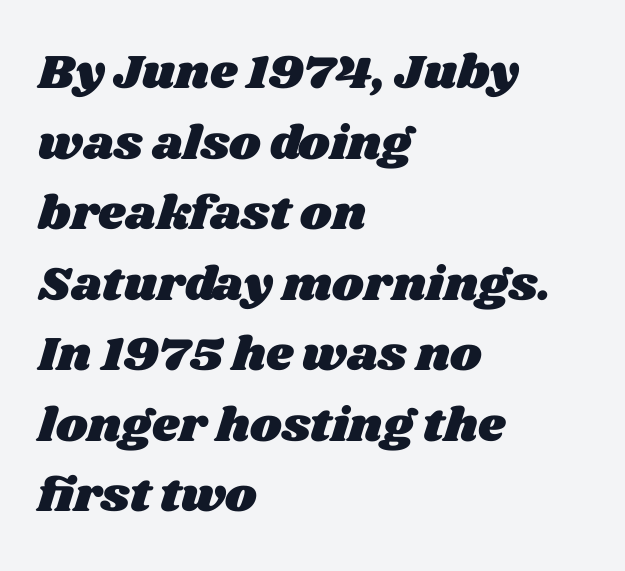
Looks like regular typesetting: each glyph gets only the width it needs. These lines are set flush left with a ragged right edge. The specimen omits any rule beneath the text block's lines. The designer left line spacing at the default. In terms of letterspacing, this is plain default setting.
